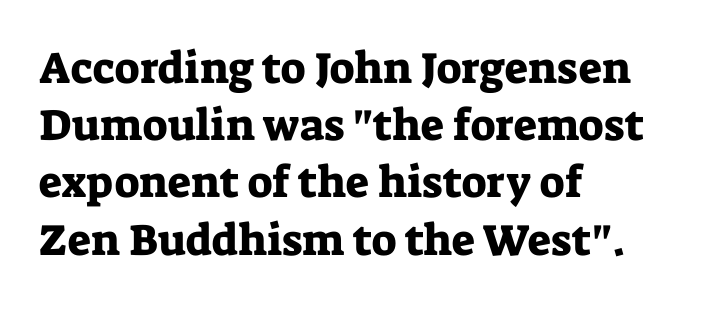
Tracking value appears to be zero — textbook default spacing. These lines were composed using upright roman letters. A student would call this left alignment; a typographer would say flush left, rag right. Spacing verdict: proportional, widths tailored to each character. Any mark beneath the type? The region is blank. Observe the serifs anchoring each vertical stroke in this sample.
